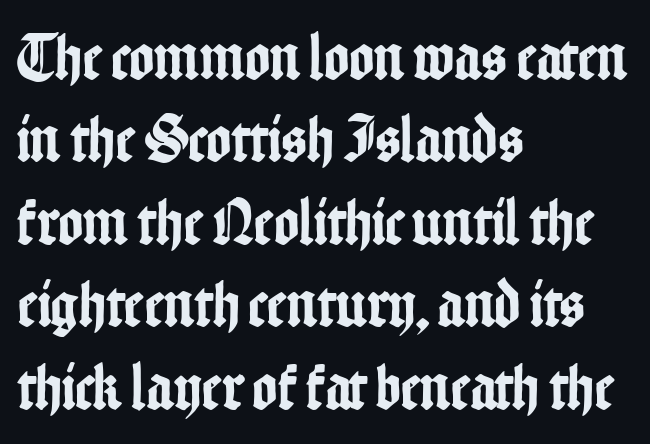
The image shows 67 px condensed sans-serif type, upright; set left-aligned, line spacing 1.23x, normal letter spacing, not underlined; low stroke contrast and a medium x-height.
